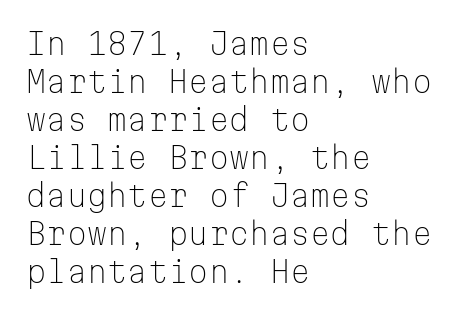
The image shows 29 px light sans-serif type, upright, monospaced; set left-aligned, normal line spacing (1.31x), normal letter spacing, not underlined; low stroke contrast and a medium x-height.
